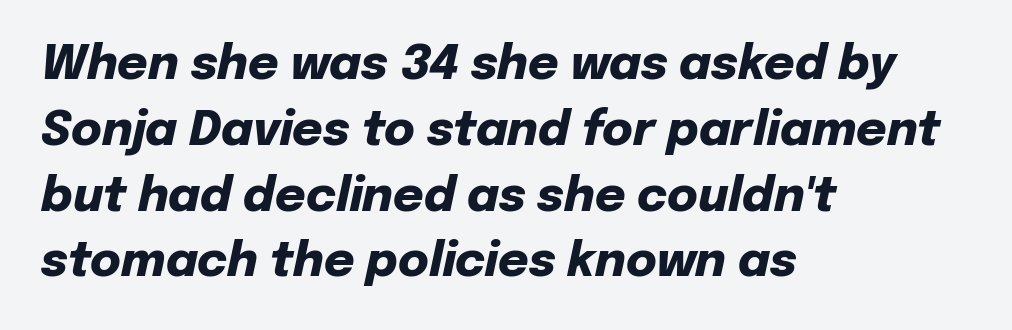
Caption: bold face, heavy strokes. You could call the tracking neutral — neither tight nor loose. Visually the block forms a straight wall on the left and a jagged coastline on the right. Check the space under the baseline: it is left empty. How would I describe the line gaps? Plain and ordinary. Characters are canted at an angle relative to the baseline's perpendicular.
